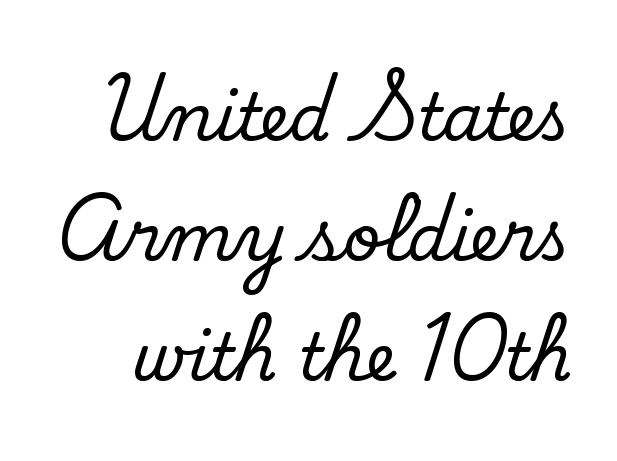
Nothing unusual about the tracking: characters are spaced as the font intends. Each stroke keeps to a modest, everyday thickness or less. The passage shown is not underscored anywhere. Each letter keeps its own natural width here, so spacing adapts to shape. The typeface chosen for these lines omits serifs.
